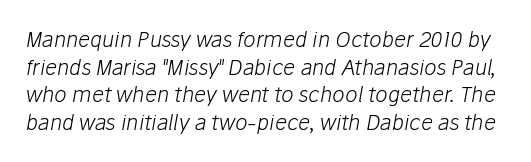
The face used here is rendered with its standard letterfit. Notice how descenders clear the ascenders below comfortably — that's standard leading. Nobody drew a line under any word here. Every character sits at an angle, as italics do.
